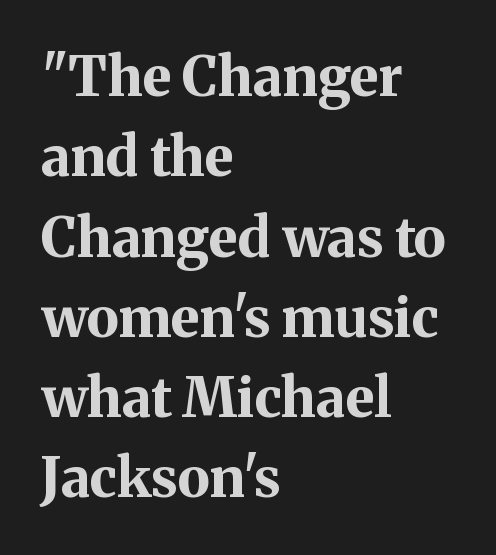
The passage shown is typed in a proportional face where columns would drift. Is the letter spacing exaggerated? No — it looks like the ordinary default. These lines are composed in type with serifs. These lines stack with their left ends in a neat column.
